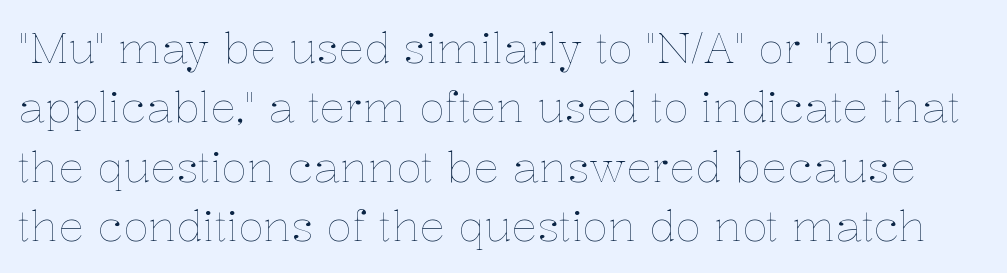
{"italic": "no", "bold": "no", "weight": "thin", "width": "normal", "stroke_contrast": "low", "x_height": "medium", "monospaced": "no", "underline": "no", "align": "left", "line_spacing": "normal", "line_spacing_ratio": 1.38, "letter_spacing": "normal", "letter_spacing_em": 0.0, "glyph_px": 43}
